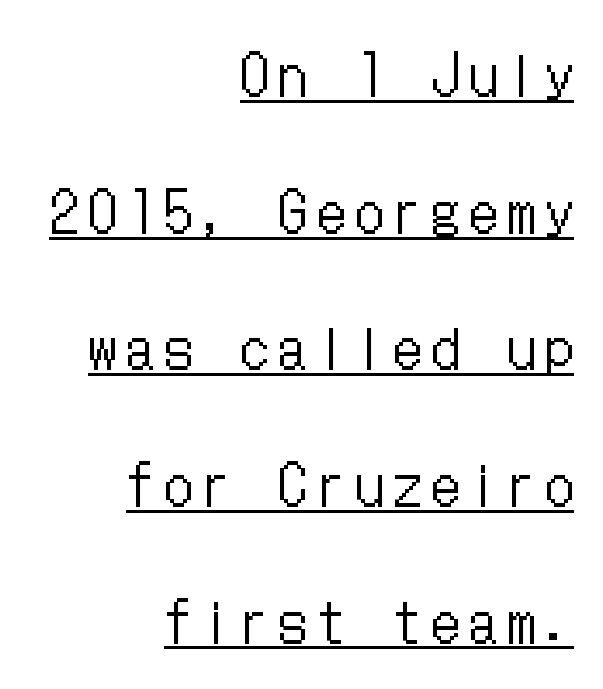
The image shows 56 px regular-weight, condensed type, upright; set right-aligned, loose line spacing (2.44x), underlined; low stroke contrast and a medium x-height.
